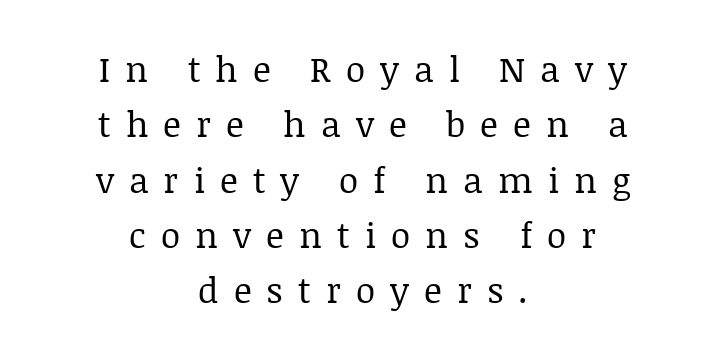
The image shows 35 px regular-weight serif type, upright; set centered, normal line spacing (1.58x), unusually wide letter spacing (+0.43 em), not underlined; low stroke contrast and a large x-height.
